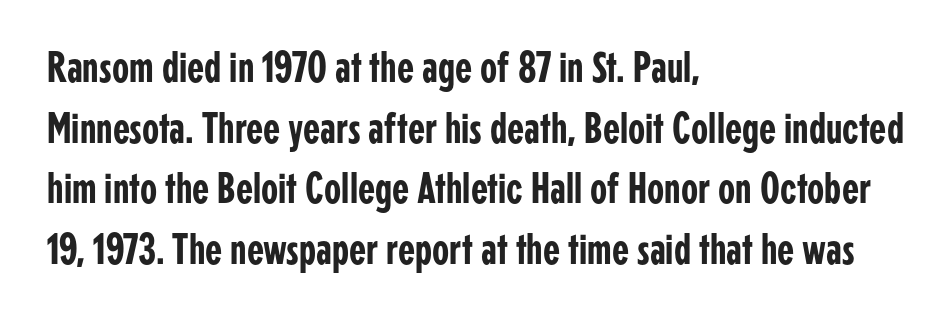
Line starts are locked; line ends wander. Honestly, the letter spacing is just normal — you wouldn't notice it. Spacing verdict: proportional, widths tailored to each character. The characters display no serif detailing; their extremities are plain.
